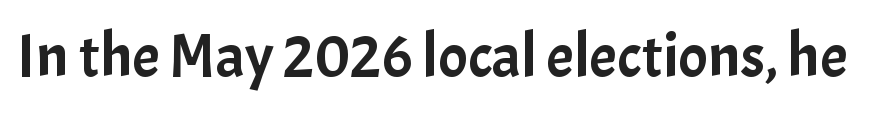
The rendering keeps characters at their native spacing. Style check: upright. The passage shown is typed in a proportional face where columns would drift. The text was rendered using a sans face with plain stroke endings.
